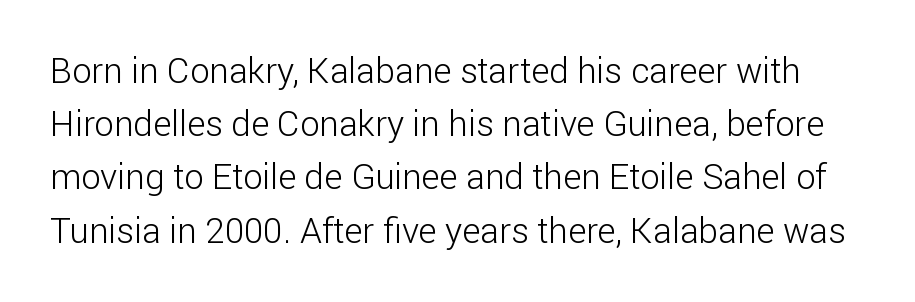
Q: Is the text bold? A: No.
Q: Is the text italic (slanted)? A: No, it is upright.
Q: Is the typeface a serif or a sans-serif typeface? A: Sans-serif.
Q: Is the text underlined? A: No.
Q: Is the spacing between letters normal or unusually wide? A: Normal.
Q: Is the spacing between lines tight, normal or loose? A: Normal.
Q: Width (condensed, normal, or wide)? A: Normal.
Q: Stroke contrast? A: Low.
Q: x-height? A: Medium.
Q: Monospaced? A: No.
